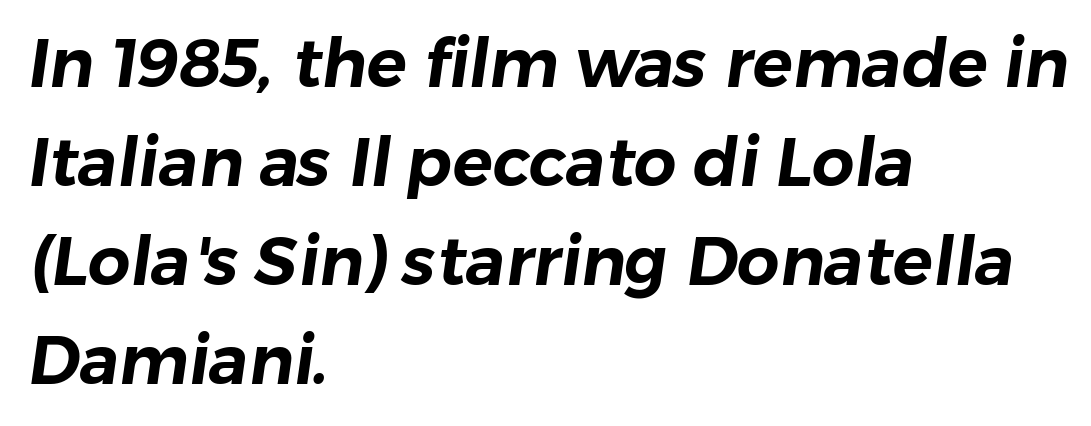
{"serif": "no", "width": "normal", "stroke_contrast": "low", "x_height": "medium", "monospaced": "no", "underline": "no", "align": "left", "line_spacing": "normal", "line_spacing_ratio": 1.48, "letter_spacing": "normal", "letter_spacing_em": 0.0, "glyph_px": 67}
